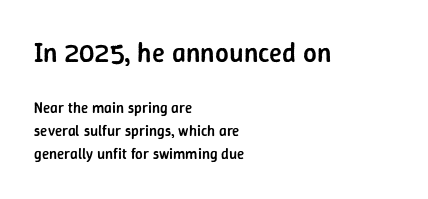
Q: Is the text bold? A: Semi-bold.
Q: Is the text italic (slanted)? A: No, it is upright.
Q: Is the text underlined? A: No.
Q: How is the paragraph aligned? A: Left-aligned.
Q: Is the spacing between letters normal or unusually wide? A: Normal.
Q: Is the spacing between lines tight, normal or loose? A: Normal.
Q: Which block of text is set in a larger size, the first (top) or the second (bottom)? A: The first (top) one.
